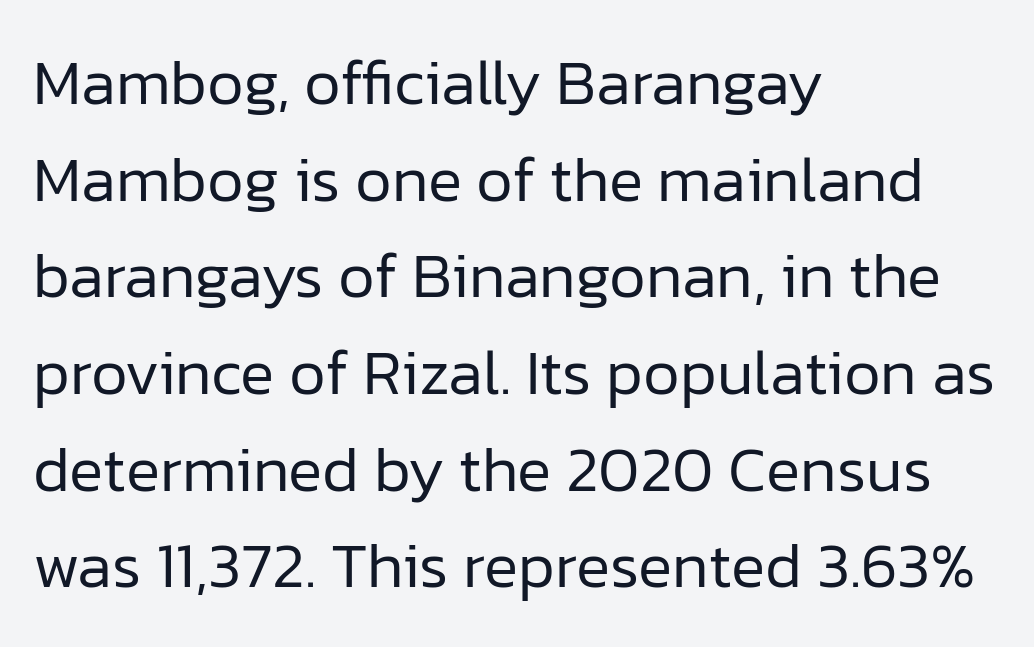
The image shows 64 px regular-weight sans-serif type, upright; set left-aligned, normal line spacing (1.51x), normal letter spacing, not underlined; low stroke contrast and a medium x-height.
